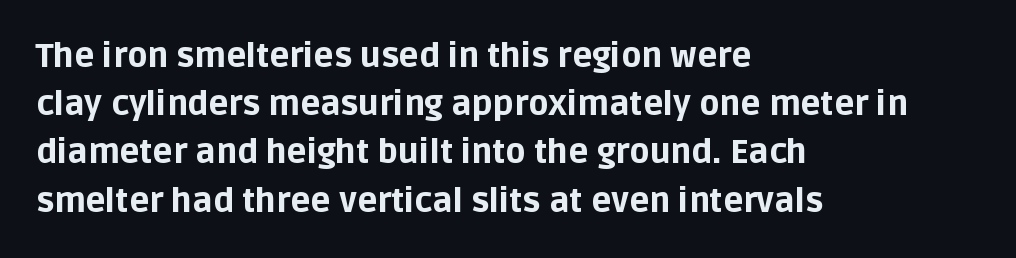
{"serif": "no", "italic": "no", "bold": "yes", "weight": "bold", "width": "normal", "stroke_contrast": "low", "x_height": "large", "monospaced": "no", "underline": "no", "align": "left", "line_spacing": "normal", "line_spacing_ratio": 1.46, "letter_spacing": "normal", "letter_spacing_em": 0.0, "glyph_px": 33}
